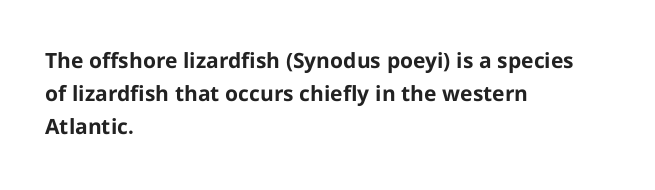
{"italic": "no", "bold": "yes", "underline": "no", "align": "left", "line_spacing": "normal", "line_spacing_ratio": 1.56, "letter_spacing": "normal", "letter_spacing_em": 0.0, "glyph_px": 21}
